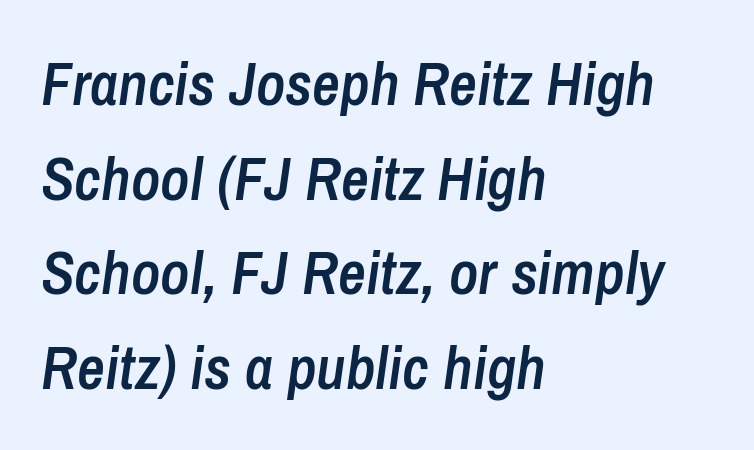
{"italic": "yes", "lean": "right", "slant_degrees": 8, "bold": "semi", "weight": "semibold", "width": "condensed", "stroke_contrast": "low", "x_height": "medium", "monospaced": "no", "underline": "no", "align": "left", "line_spacing": "normal", "line_spacing_ratio": 1.55, "letter_spacing": "normal", "letter_spacing_em": 0.0, "glyph_px": 61}
